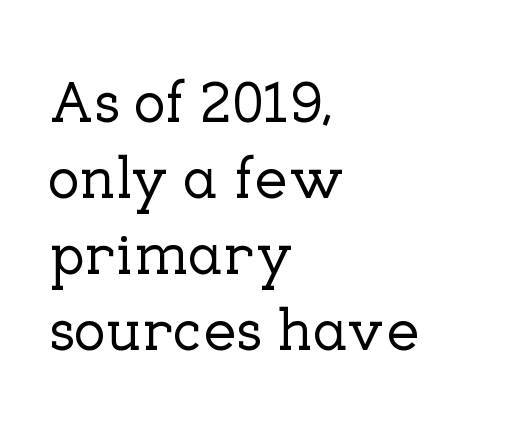
{"serif": "yes", "italic": "no", "width": "normal", "stroke_contrast": "low", "x_height": "medium", "monospaced": "no", "underline": "no", "align": "left", "line_spacing": "normal", "line_spacing_ratio": 1.29, "letter_spacing": "normal", "letter_spacing_em": 0.0, "glyph_px": 59}
